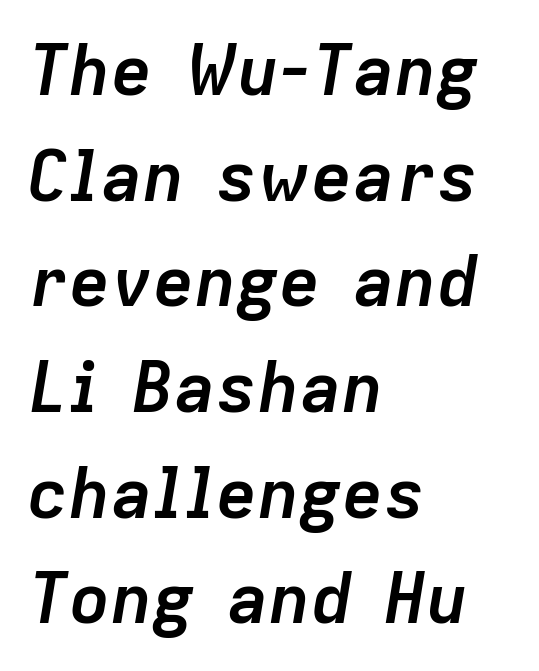
The image shows 70 px semibold type, italic (leaning right); set left-aligned, normal line spacing (1.51x), normal letter spacing, not underlined; low stroke contrast and a medium x-height.
